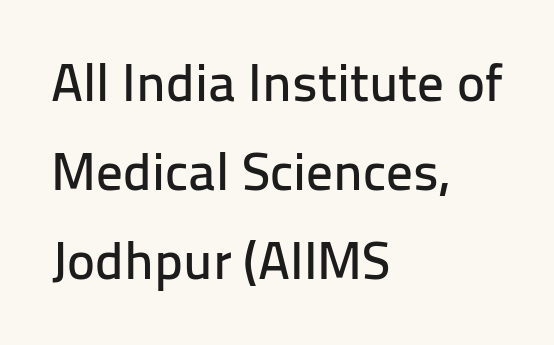
The image shows 53 px sans-serif type, upright; set left-aligned, normal line spacing (1.68x), normal letter spacing, not underlined; low stroke contrast and a medium x-height.
